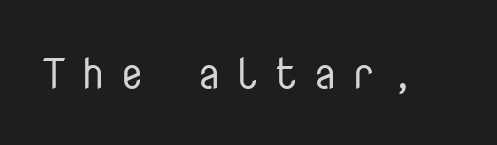
{"serif": "no", "italic": "no", "bold": "no", "weight": "regular", "width": "normal", "stroke_contrast": "low", "x_height": "medium", "monospaced": "yes", "underline": "no", "letter_spacing": "wide", "letter_spacing_em": 0.34, "glyph_px": 43}
